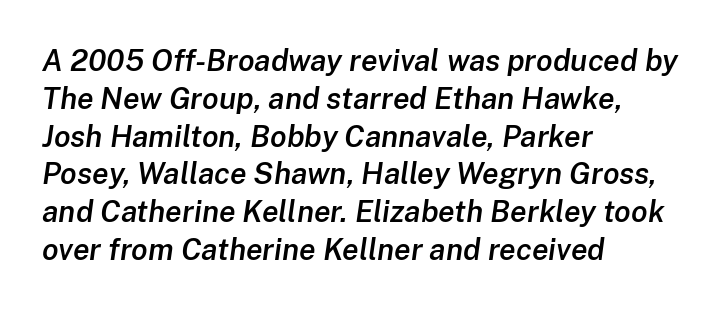
The tracking reads as untouched default to a designer's eye. The area under the type is left untouched. The block of text has a typical density, with ordinary space between rows. Which margin do the lines hug? The left one — the right edge is uneven. Notice how the stems are inclined rather than vertical — that's the hallmark of italics.
